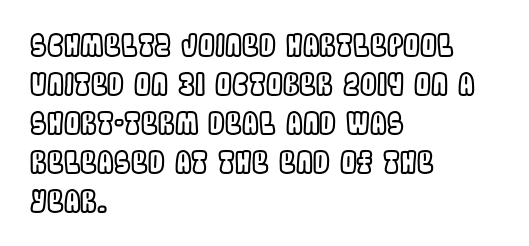
{"italic": "no", "width": "condensed", "x_height": "large", "monospaced": "no", "underline": "no", "align": "left", "line_spacing": "normal", "line_spacing_ratio": 1.3, "letter_spacing": "normal", "letter_spacing_em": 0.0, "glyph_px": 30}
